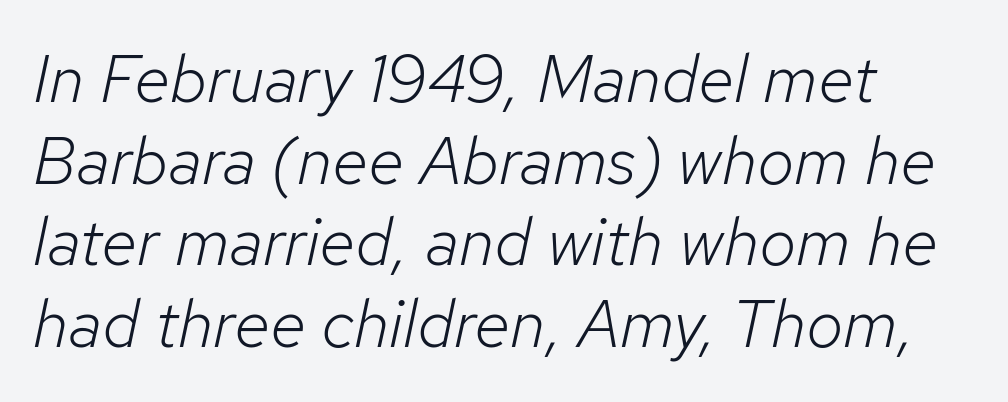
The image shows 67 px light type, italic (leaning right); set left-aligned, line spacing 1.22x, normal letter spacing, not underlined; low stroke contrast and a medium x-height.
